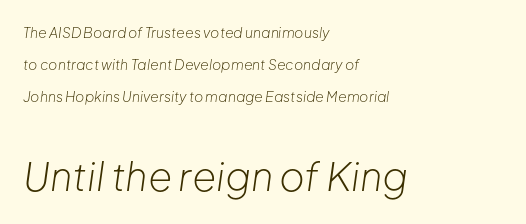
Q: Is the text bold? A: No.
Q: Is the text italic (slanted)? A: Yes, it leans right by about 8 degrees.
Q: Is the text underlined? A: No.
Q: How is the paragraph aligned? A: Left-aligned.
Q: Is the spacing between letters normal or unusually wide? A: Normal.
Q: Is the spacing between lines tight, normal or loose? A: Loose.
Q: Which block of text is set in a larger size, the first (top) or the second (bottom)? A: The second (bottom) one.
Q: Width (condensed, normal, or wide)? A: Normal.
Q: Stroke contrast? A: Low.
Q: x-height? A: Medium.
Q: Monospaced? A: No.
